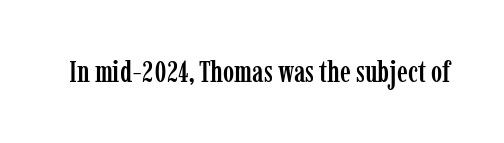
{"serif": "yes", "italic": "no", "width": "condensed", "stroke_contrast": "low", "x_height": "medium", "monospaced": "no", "underline": "no", "letter_spacing": "normal", "letter_spacing_em": 0.0, "glyph_px": 30}
